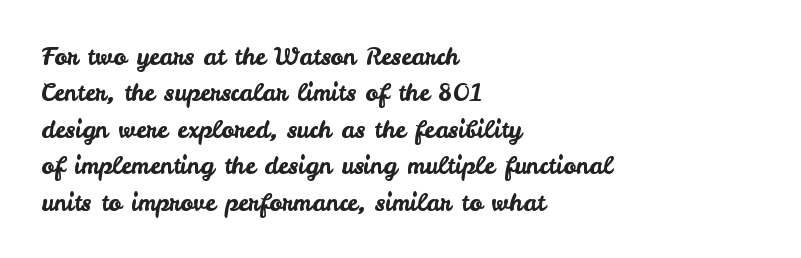
The image shows 24 px text type; set left-aligned, normal line spacing (1.52x), normal letter spacing, not underlined.
